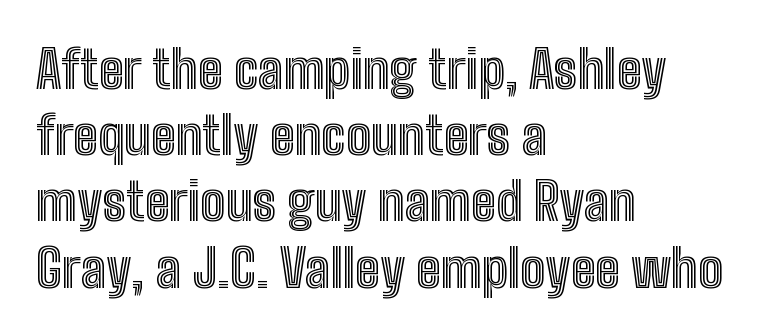
{"italic": "no", "width": "condensed", "x_height": "medium", "monospaced": "no", "underline": "no", "align": "left", "line_spacing": "normal", "line_spacing_ratio": 1.25, "letter_spacing": "normal", "letter_spacing_em": 0.0, "glyph_px": 53}
